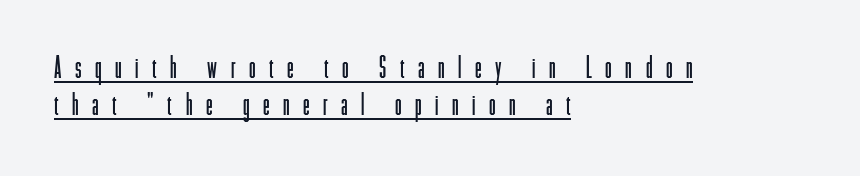
{"serif": "no", "italic": "no", "bold": "no", "weight": "light", "width": "condensed", "stroke_contrast": "low", "x_height": "medium", "monospaced": "no", "underline": "yes", "align": "left", "line_spacing_ratio": 1.23, "letter_spacing": "wide", "letter_spacing_em": 0.45, "glyph_px": 30}
